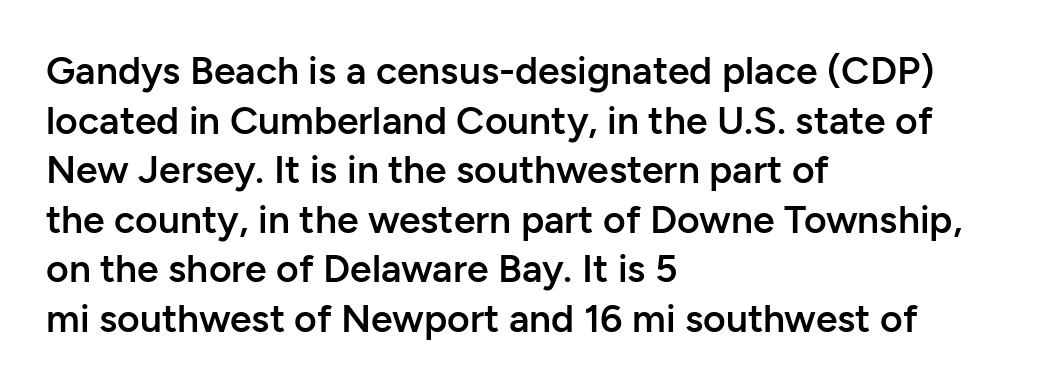
In terms of posture, this sample is upright. Compared with a centered layout, this one pins lines to the left instead. These words are printed semibold, heavier than regular yet not bold. Short note: letters normally spaced. This sample uses a sans-serif face. Descender tails drop into unmarked territory.
